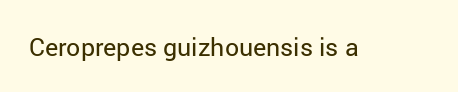
Q: Is the text bold? A: No.
Q: Is the text italic (slanted)? A: No, it is upright.
Q: Is the text underlined? A: No.
Q: Is the spacing between letters normal or unusually wide? A: Normal.
